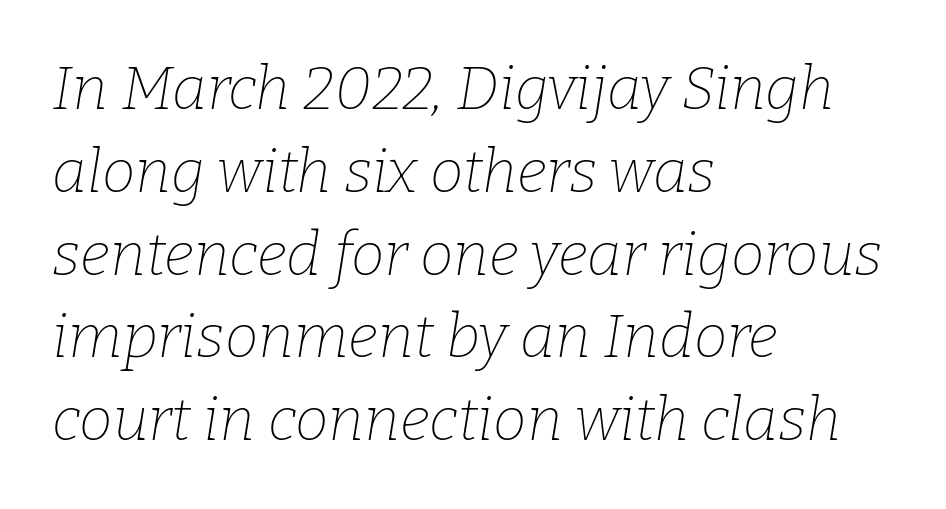
{"serif": "yes", "italic": "yes", "lean": "right", "slant_degrees": 9, "bold": "no", "weight": "thin", "width": "normal", "stroke_contrast": "low", "x_height": "medium", "monospaced": "no", "underline": "no", "align": "left", "line_spacing": "normal", "line_spacing_ratio": 1.38, "letter_spacing": "normal", "letter_spacing_em": 0.0, "glyph_px": 60}
